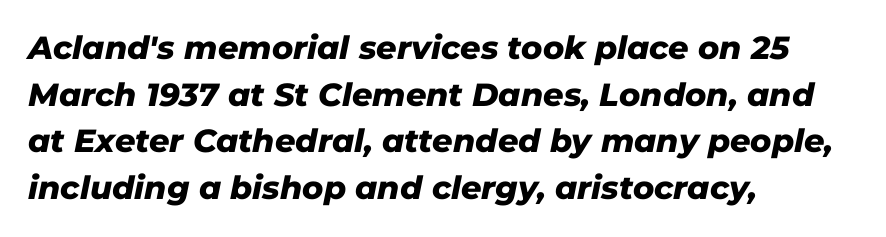
The image shows 32 px heavy type, italic (leaning right); set left-aligned, normal line spacing (1.46x), normal letter spacing, not underlined; low stroke contrast and a medium x-height.
